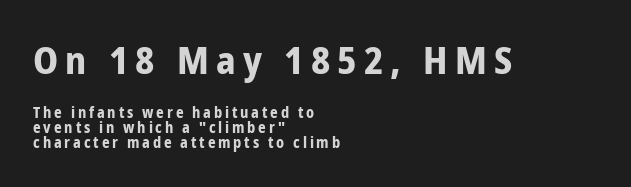
The image shows 38 px bold, condensed sans-serif type, upright; set left-aligned, tight line spacing (1.0x), not underlined; the first (top) block is 2.53x larger; low stroke contrast and a medium x-height.
